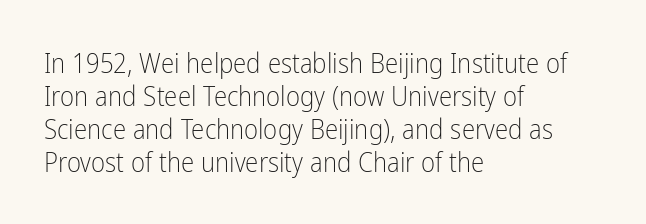
The image shows 27 px text type, upright; set left-aligned, line spacing 1.22x, normal letter spacing, not underlined.
